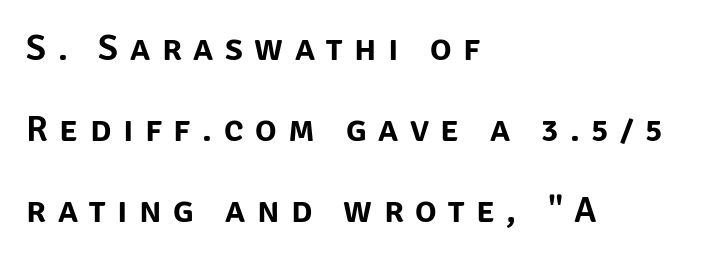
Typeset ragged right — the left edge is the straight one. Honestly, the letter spacing is so wide it's the main thing you notice. Observe the absence of serifs on each vertical stroke in this sample. Character widths vary here, with narrow letters taking less room than wide ones.
